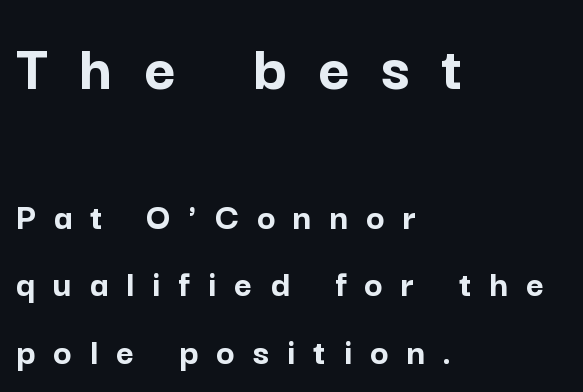
Q: Is the text bold? A: Yes.
Q: Is the text italic (slanted)? A: No, it is upright.
Q: Is the typeface a serif or a sans-serif typeface? A: Sans-serif.
Q: Is the text underlined? A: No.
Q: How is the paragraph aligned? A: Left-aligned.
Q: Is the spacing between letters normal or unusually wide? A: Unusually wide.
Q: Which block of text is set in a larger size, the first (top) or the second (bottom)? A: The first (top) one.
Q: Width (condensed, normal, or wide)? A: Normal.
Q: Stroke contrast? A: Low.
Q: x-height? A: Medium.
Q: Monospaced? A: No.
